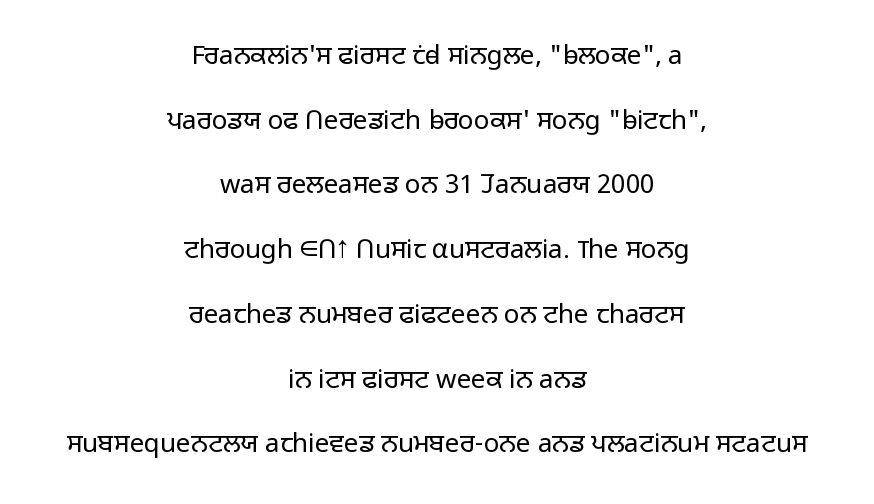
Q: Is the text bold? A: No.
Q: Is the text italic (slanted)? A: No, it is upright.
Q: Is the text underlined? A: No.
Q: How is the paragraph aligned? A: Centered.
Q: Is the spacing between letters normal or unusually wide? A: Normal.
Q: Is the spacing between lines tight, normal or loose? A: Loose.
